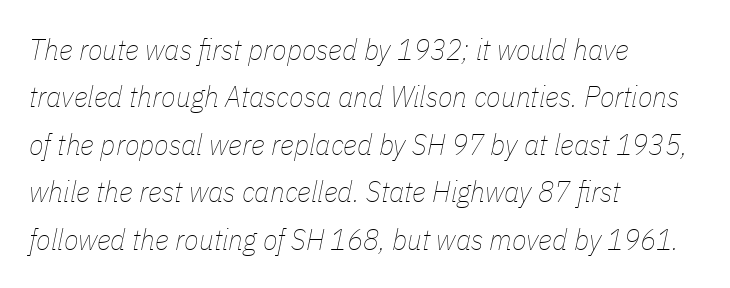
Q: Is the text bold? A: No.
Q: Is the text italic (slanted)? A: Yes, it leans right by about 11 degrees.
Q: Is the text underlined? A: No.
Q: How is the paragraph aligned? A: Left-aligned.
Q: Is the spacing between letters normal or unusually wide? A: Normal.
Q: Is the spacing between lines tight, normal or loose? A: Normal.
Q: Width (condensed, normal, or wide)? A: Condensed.
Q: Stroke contrast? A: Low.
Q: x-height? A: Medium.
Q: Monospaced? A: No.
